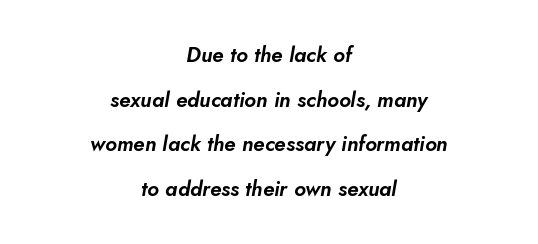
Honestly, there is no underline to notice here at all. The whitespace from short lines is split evenly between both sides. There's an unmistakable incline to the writing here. This rendering leaves character spacing at its baseline value. The line-height multiplier appears high, well above default.
